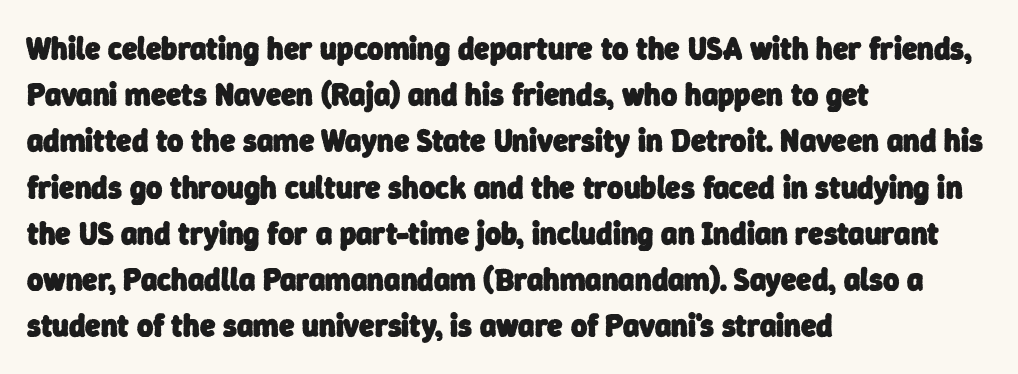
The image shows 31 px heavy sans-serif type; set left-aligned, normal line spacing (1.49x), normal letter spacing, not underlined; low stroke contrast and a medium x-height.
